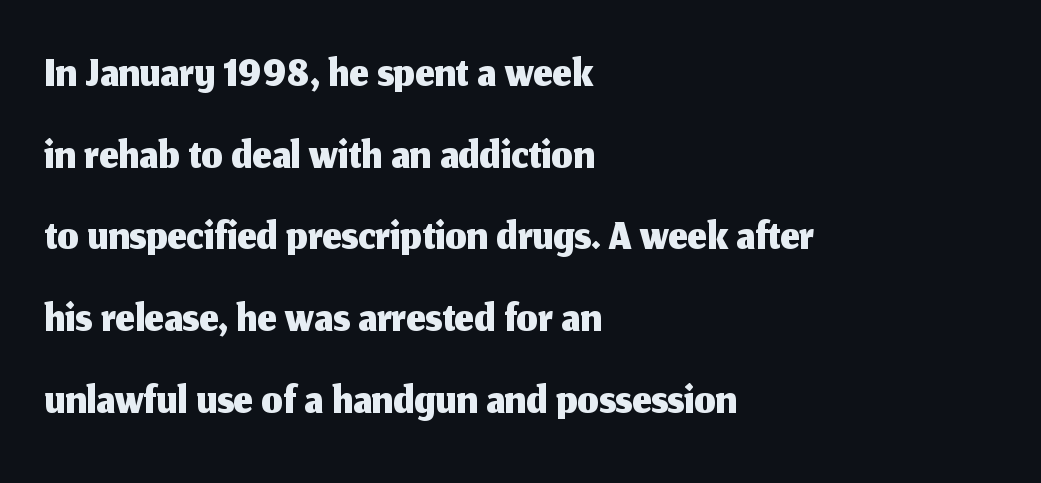
{"serif": "no", "italic": "no", "width": "normal", "stroke_contrast": "medium", "x_height": "medium", "monospaced": "no", "underline": "no", "align": "left", "line_spacing_ratio": 1.22, "letter_spacing": "normal", "letter_spacing_em": 0.0, "glyph_px": 67}
